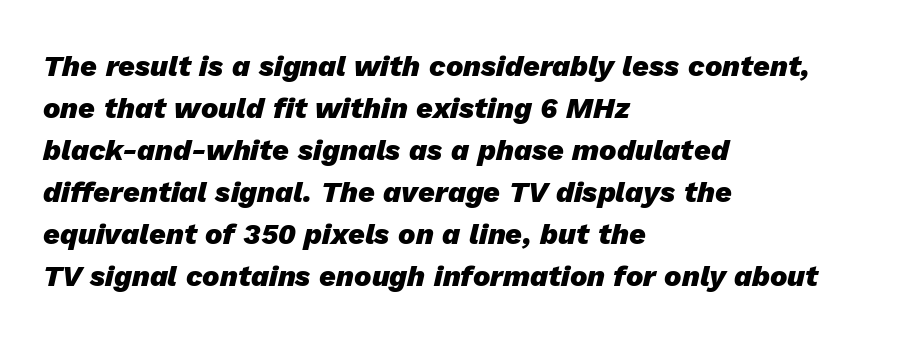
Is there much room between lines? A standard amount, neither cramped nor airy. Its strokes are broad and dark, the hallmark of bold type. Reading down the block, your eye returns to a fixed left position each line. Would a proofreader flag this as italicized? Yes. Spacing verdict: proportional, widths tailored to each character.
